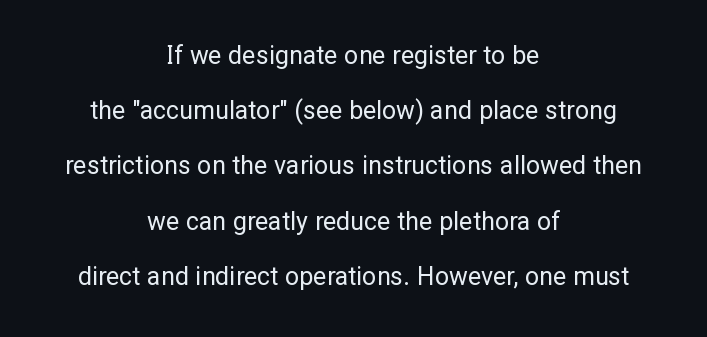
{"italic": "no", "bold": "no", "underline": "no", "align": "center", "line_spacing": "loose", "line_spacing_ratio": 2.21, "letter_spacing": "normal", "letter_spacing_em": 0.0, "glyph_px": 25}
